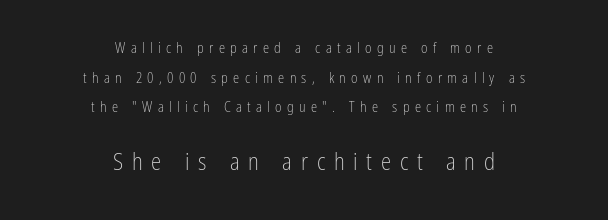
Both edges are ragged and mirror each other, which tells us the setting is centered. Caption: expanded tracking, letters set apart. Top chunk: small. Bottom chunk: large. Stems here are at most as thick as an everyday book face.
